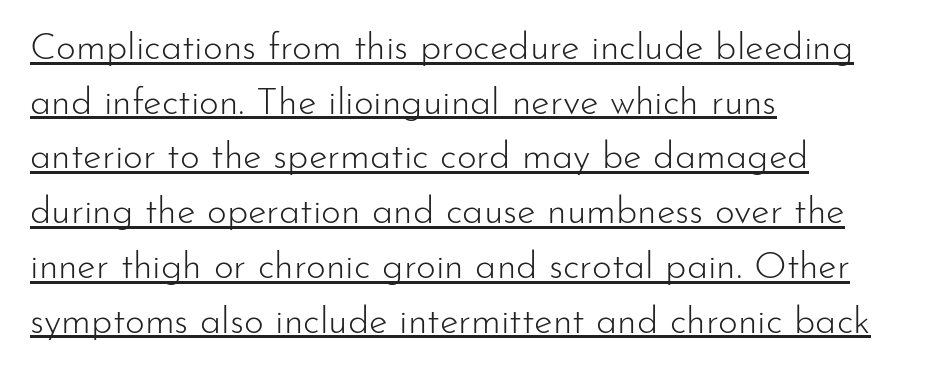
On a weight scale, this lands at 450 or below. Here the designer chose a conventional face with non-uniform glyph widths. A typesetter would label this face a sans. Every stem runs plumb, perpendicular to the baseline.
